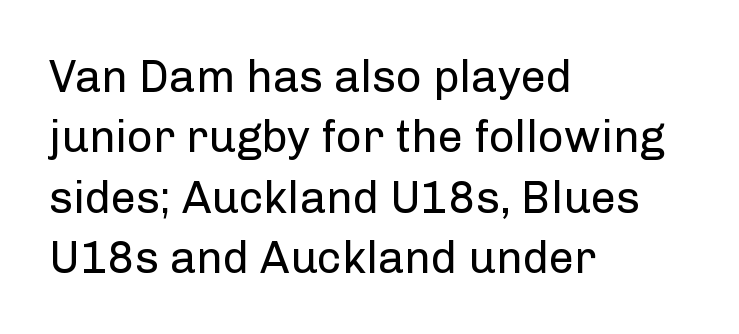
Q: Is the text bold? A: No.
Q: Is the text italic (slanted)? A: No, it is upright.
Q: Is the typeface a serif or a sans-serif typeface? A: Sans-serif.
Q: Is the text underlined? A: No.
Q: How is the paragraph aligned? A: Left-aligned.
Q: Is the spacing between letters normal or unusually wide? A: Normal.
Q: Is the spacing between lines tight, normal or loose? A: Normal.
Q: Width (condensed, normal, or wide)? A: Normal.
Q: Stroke contrast? A: Low.
Q: x-height? A: Medium.
Q: Monospaced? A: No.
